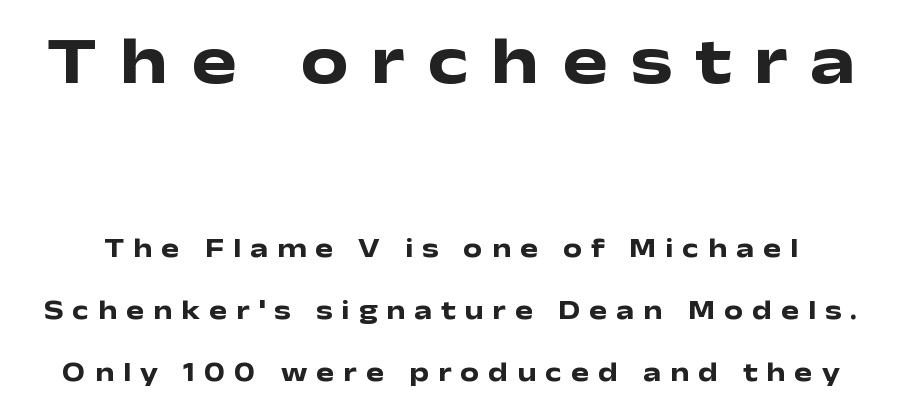
Q: Is the text bold? A: Yes.
Q: Is the text italic (slanted)? A: No, it is upright.
Q: Is the typeface a serif or a sans-serif typeface? A: Sans-serif.
Q: Is the text underlined? A: No.
Q: Is the spacing between letters normal or unusually wide? A: Unusually wide.
Q: Is the spacing between lines tight, normal or loose? A: Loose.
Q: Which block of text is set in a larger size, the first (top) or the second (bottom)? A: The first (top) one.
Q: Width (condensed, normal, or wide)? A: Wide.
Q: Stroke contrast? A: Low.
Q: x-height? A: Medium.
Q: Monospaced? A: No.
